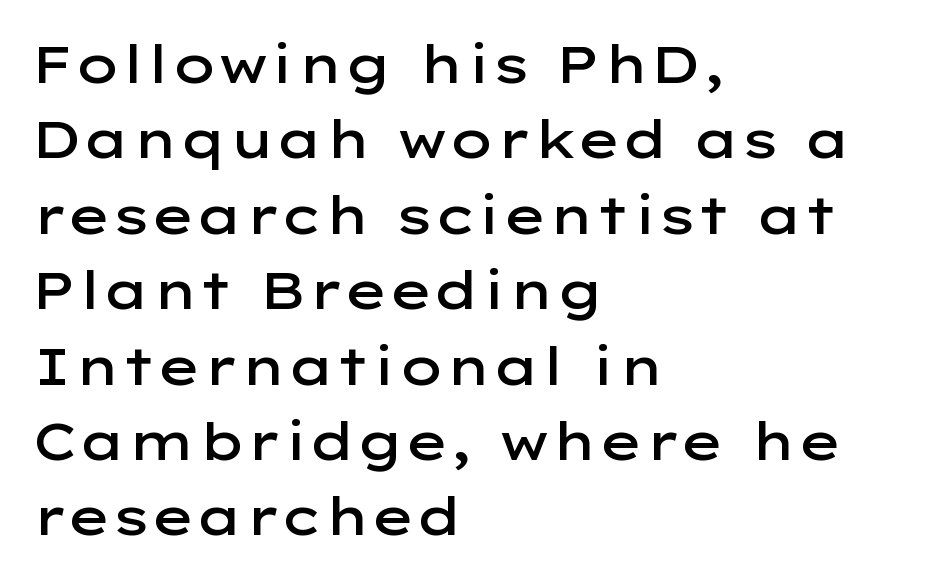
The image shows 52 px semibold, wide sans-serif type, upright; set left-aligned, normal line spacing (1.45x), normal letter spacing, not underlined; low stroke contrast and a medium x-height.
